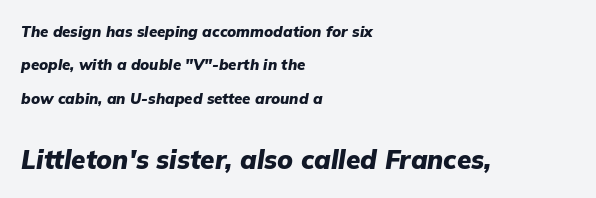
The image shows 26 px bold type, italic (leaning right); set left-aligned, loose line spacing (2.23x), normal letter spacing, not underlined; the second (bottom) block is 1.73x larger.
